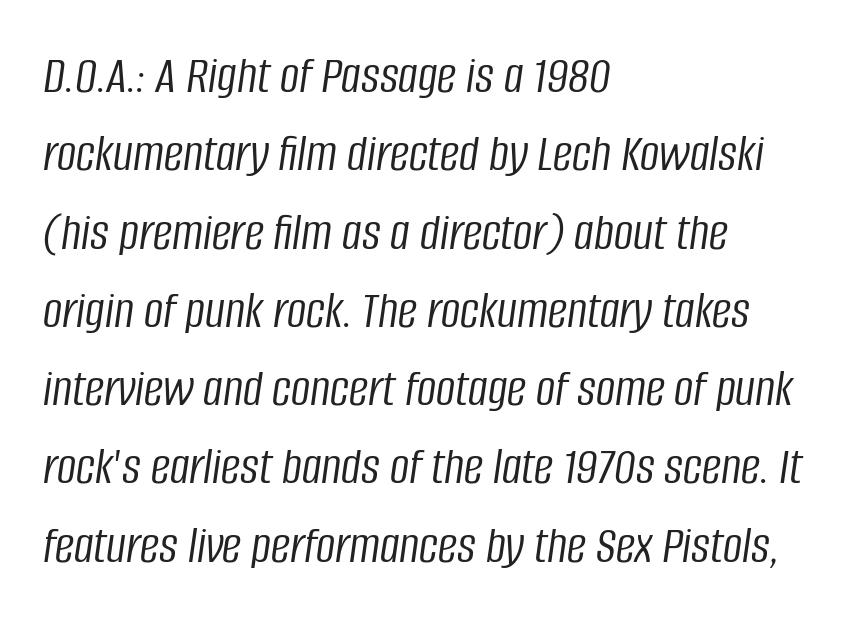
Q: Is the text bold? A: No.
Q: Is the text italic (slanted)? A: Yes, it leans right by about 8 degrees.
Q: Is the text underlined? A: No.
Q: How is the paragraph aligned? A: Left-aligned.
Q: Is the spacing between letters normal or unusually wide? A: Normal.
Q: Is the spacing between lines tight, normal or loose? A: Normal.
Q: Width (condensed, normal, or wide)? A: Condensed.
Q: Stroke contrast? A: Low.
Q: x-height? A: Large.
Q: Monospaced? A: No.
